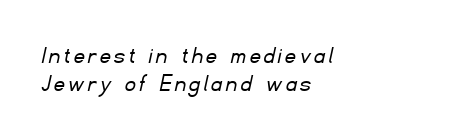
The image shows 26 px text type; set left-aligned, tight line spacing (1.06x), not underlined.
